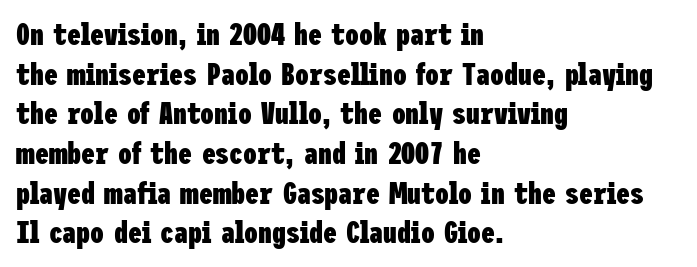
Type without underlining. Reading down the block, your eye returns to a fixed left position each line. Look at the tracking — it's just the regular setting, nothing added. Italic? Not at all — the glyphs are vertical. A typesetter would call this leading conventional body-copy spacing.
